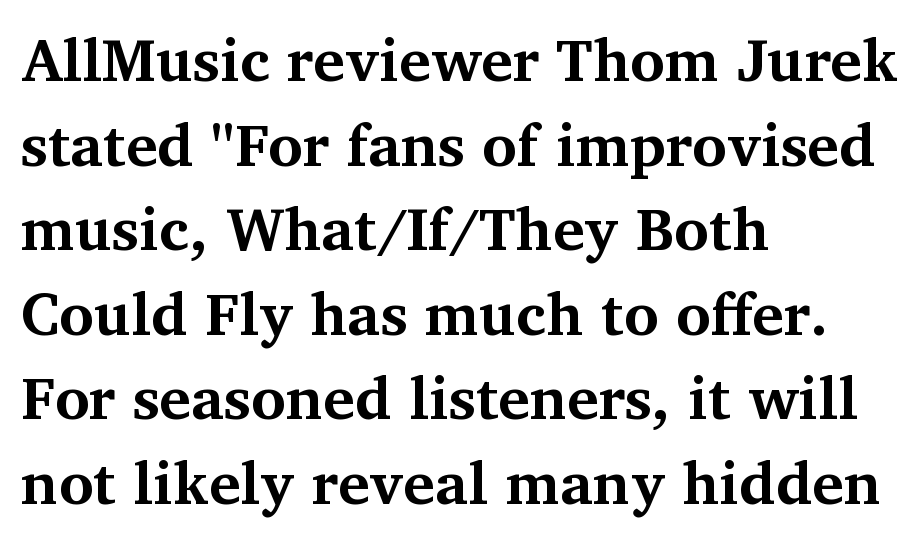
The image shows 60 px bold serif type, upright; set left-aligned, normal line spacing (1.41x), normal letter spacing, not underlined; medium stroke contrast and a medium x-height.
